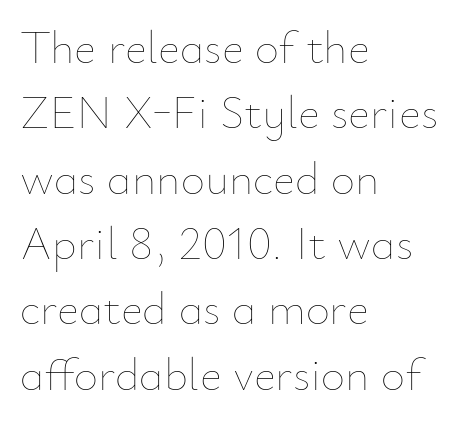
The rendering uses natural spacing where letterforms have individual widths. Summary of weight: not heavy and not bold. The leading is moderate, giving the passage an even texture. No word sits above an underline. The letters stand upright; this is a roman face. Reading down the block, your eye returns to a fixed left position each line.
